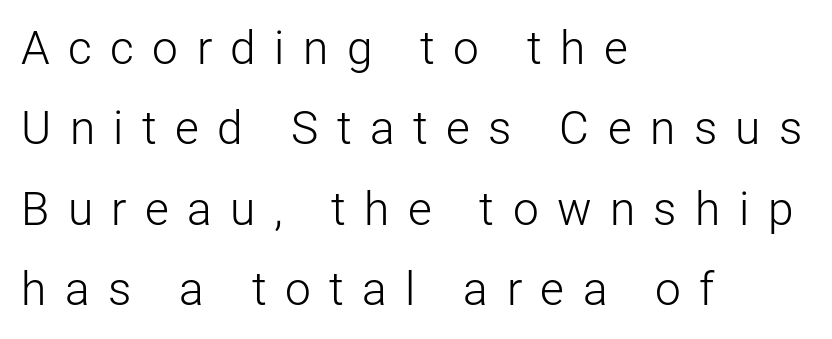
Do the letters lean? They stand straight. Short and long lines alike share a common starting point at left. Weight: not bold — regular or lighter. Proportional: the letters do not fall into vertical columns. Stroke terminals: plain, sans-serif.
